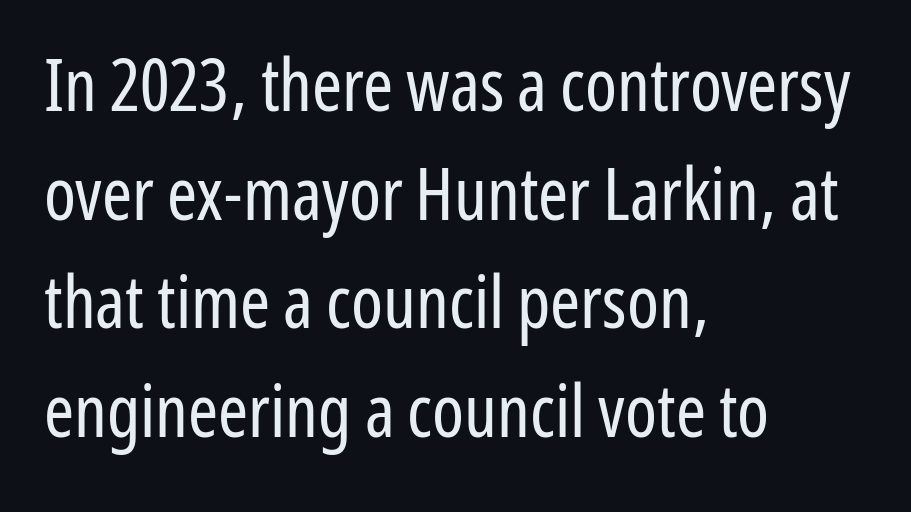
{"serif": "no", "italic": "no", "bold": "no", "weight": "regular", "width": "condensed", "stroke_contrast": "low", "x_height": "medium", "monospaced": "no", "underline": "no", "align": "left", "line_spacing": "normal", "line_spacing_ratio": 1.51, "letter_spacing": "normal", "letter_spacing_em": 0.0, "glyph_px": 72}
